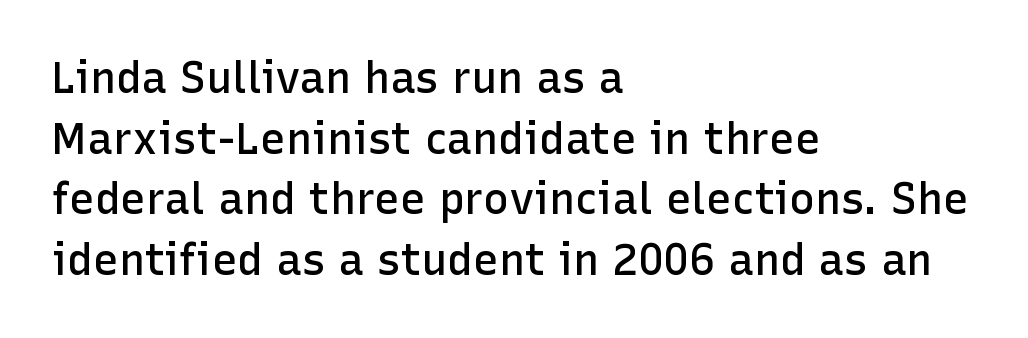
Q: Is the text bold? A: Semi-bold.
Q: Is the text italic (slanted)? A: No, it is upright.
Q: Is the typeface a serif or a sans-serif typeface? A: Sans-serif.
Q: Is the text underlined? A: No.
Q: How is the paragraph aligned? A: Left-aligned.
Q: Is the spacing between letters normal or unusually wide? A: Normal.
Q: Is the spacing between lines tight, normal or loose? A: Normal.
Q: Width (condensed, normal, or wide)? A: Normal.
Q: Stroke contrast? A: Low.
Q: x-height? A: Medium.
Q: Monospaced? A: No.
